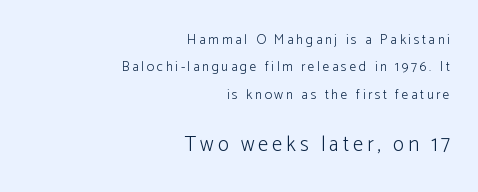
{"italic": "no", "bold": "no", "underline": "no", "align": "right", "line_spacing": "loose", "line_spacing_ratio": 1.96, "larger_block": "second", "size_ratio": 1.5, "glyph_px": 21}
